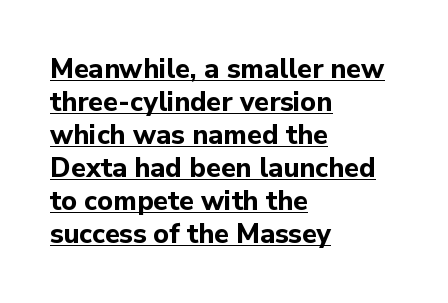
Q: Is the text bold? A: Yes.
Q: Is the text italic (slanted)? A: No, it is upright.
Q: Is the text underlined? A: Yes.
Q: How is the paragraph aligned? A: Left-aligned.
Q: Is the spacing between letters normal or unusually wide? A: Normal.
